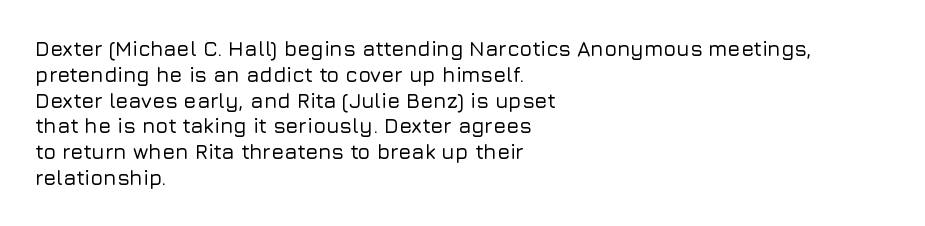
{"italic": "no", "underline": "no", "align": "left", "line_spacing_ratio": 1.23, "letter_spacing": "normal", "letter_spacing_em": 0.0, "glyph_px": 21}
